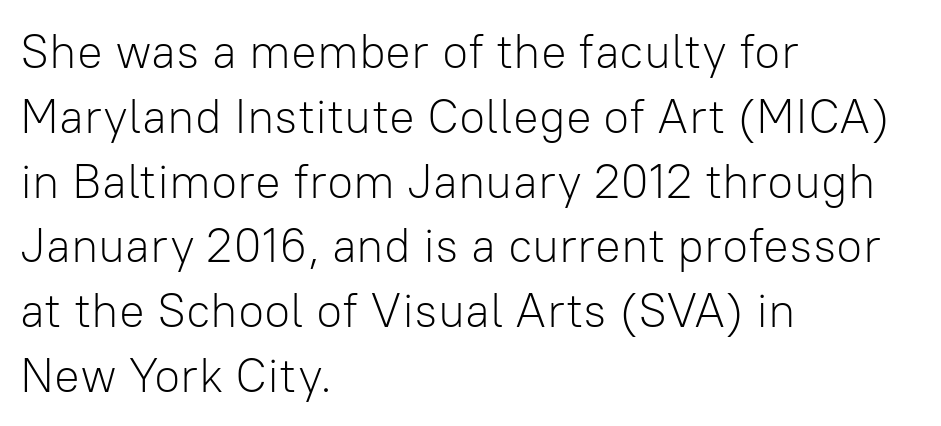
The image shows 48 px light sans-serif type, upright; set left-aligned, normal line spacing (1.35x), normal letter spacing, not underlined; low stroke contrast and a medium x-height.
